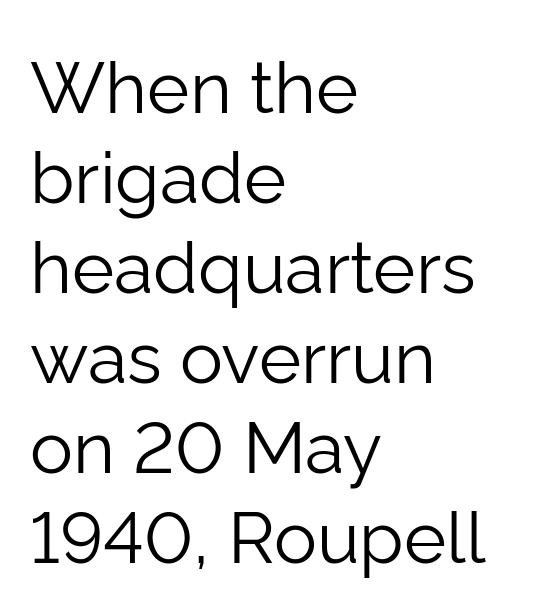
Weight: not bold — regular or lighter. The rendering uses natural spacing where letterforms have individual widths. This is the regular roman posture of the typeface. In terms of leading, this rendering sits right in the middle.
